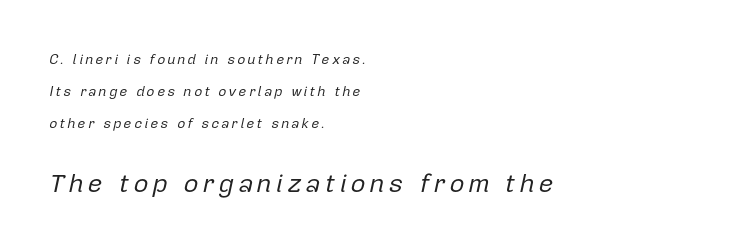
The image shows 26 px text type, italic (leaning right); set left-aligned, loose line spacing (2.27x), not underlined; the second (bottom) block is 1.86x larger.
